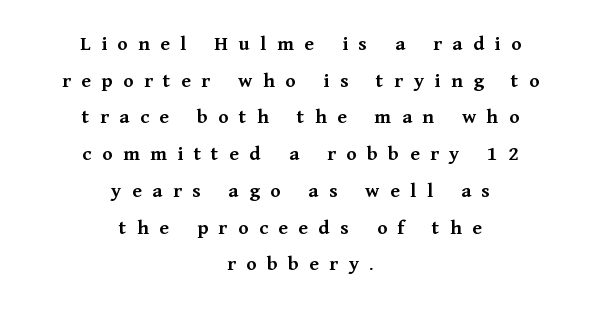
The image shows 21 px bold type, upright; set centered, line spacing 1.75x, unusually wide letter spacing (+0.5 em), not underlined.
